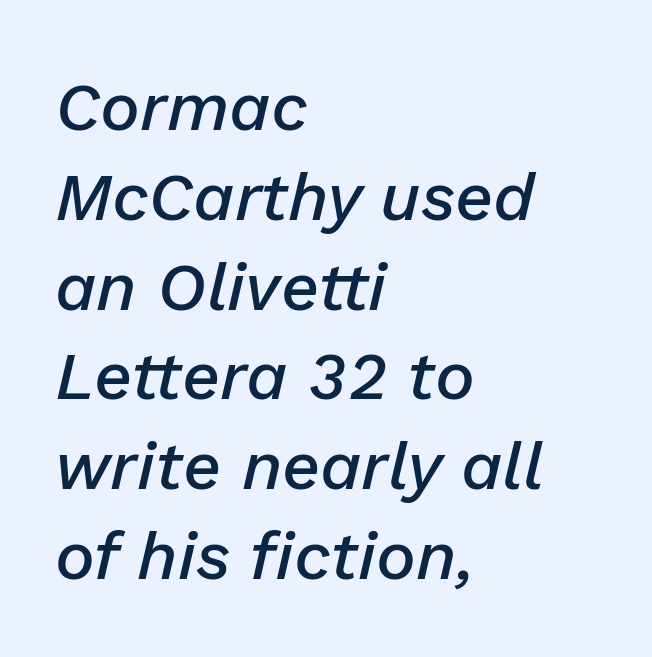
Q: Is the text bold? A: Semi-bold.
Q: Is the text italic (slanted)? A: Yes, it leans right by about 13 degrees.
Q: Is the text underlined? A: No.
Q: How is the paragraph aligned? A: Left-aligned.
Q: Is the spacing between letters normal or unusually wide? A: Normal.
Q: Is the spacing between lines tight, normal or loose? A: Normal.
Q: Width (condensed, normal, or wide)? A: Normal.
Q: Stroke contrast? A: Low.
Q: x-height? A: Medium.
Q: Monospaced? A: No.
